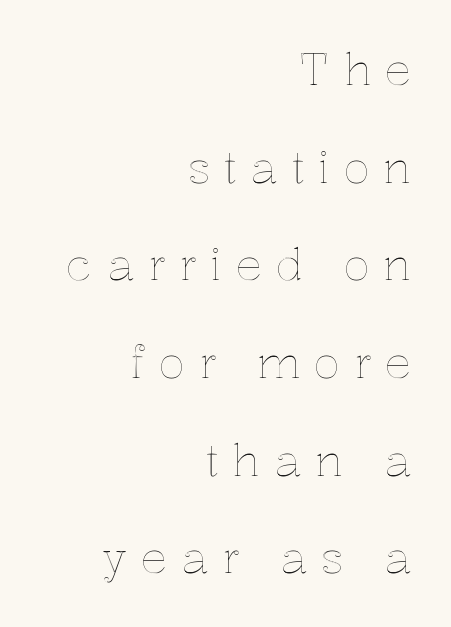
Does the leading feel generous? Absolutely, it's lavish. Is the block centered? No — it sits flush against the right margin. This sample uses expanded letter spacing, leaving extra air between glyphs. Check under the words: just untouched page. The rendering uses natural spacing where letterforms have individual widths. The type sits square on the baseline with zero lean.
